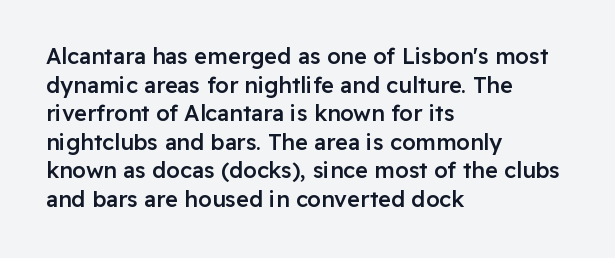
{"italic": "no", "bold": "semi", "underline": "no", "align": "left", "line_spacing": "normal", "line_spacing_ratio": 1.3, "letter_spacing": "normal", "letter_spacing_em": 0.0, "glyph_px": 22}
